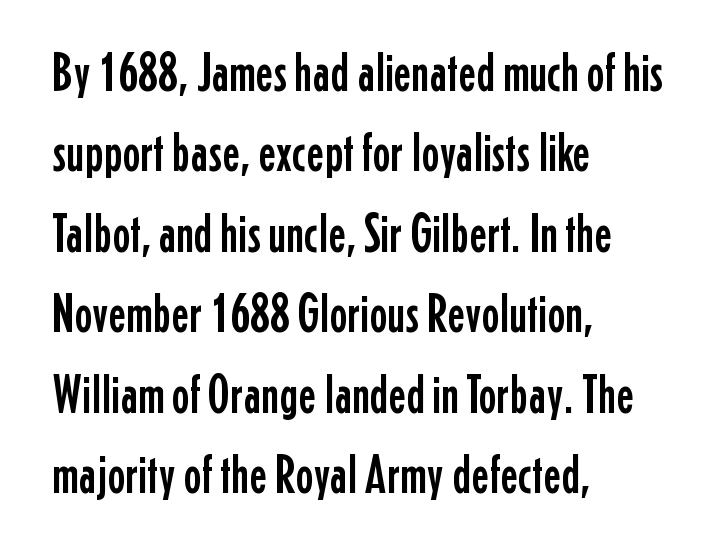
Summary of vertical rhythm: regular, with standard interline spacing. Each letter's strokes conclude bluntly, with no projecting serifs. Upright lettering throughout. Character widths vary here, with narrow letters taking less room than wide ones. The letterforms sit shoulder to shoulder at normal distance. The gap between lines stays unmarked.
